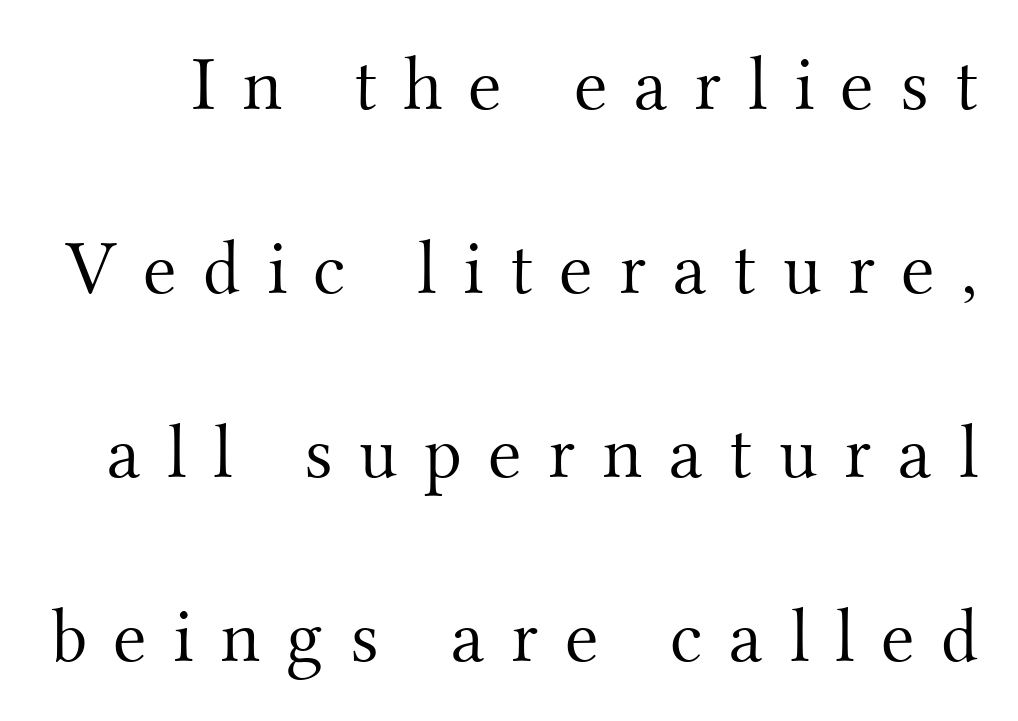
A clean baseline with only descenders dipping below it. Is this a heavy cut? Hardly; it is regular or lighter. The designer dialed line spacing up above the default. Display-style spreading of the glyphs; the letterfit is very open.
